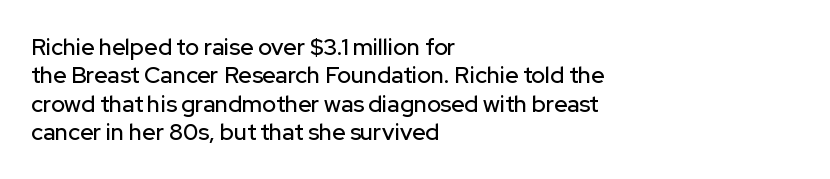
{"italic": "no", "underline": "no", "align": "left", "line_spacing_ratio": 1.23, "letter_spacing": "normal", "letter_spacing_em": 0.0, "glyph_px": 23}
